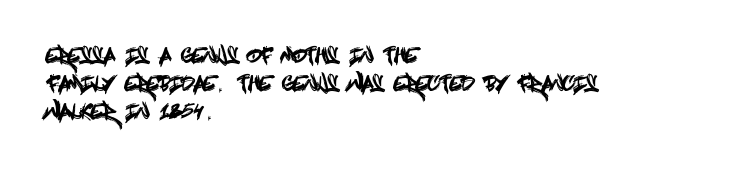
{"underline": "no", "align": "left", "line_spacing": "normal", "line_spacing_ratio": 1.39, "letter_spacing": "normal", "letter_spacing_em": 0.0, "glyph_px": 20}
